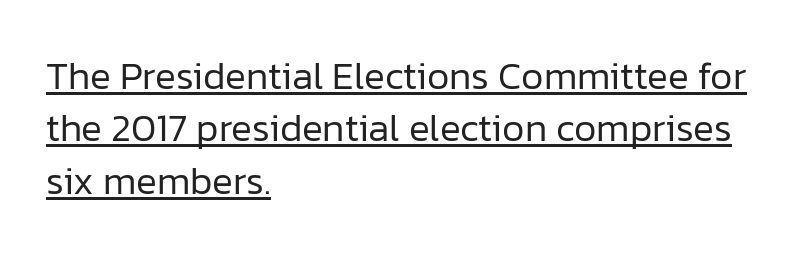
The image shows 39 px regular-weight sans-serif type, upright; set left-aligned, normal line spacing (1.34x), normal letter spacing, underlined; low stroke contrast and a medium x-height.
